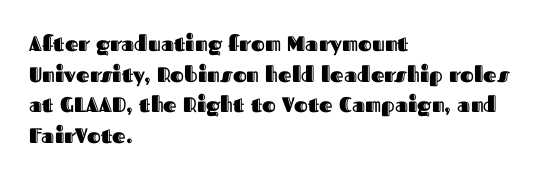
Q: Is the text italic (slanted)? A: No, it is upright.
Q: Is the text underlined? A: No.
Q: How is the paragraph aligned? A: Left-aligned.
Q: Is the spacing between letters normal or unusually wide? A: Normal.
Q: Is the spacing between lines tight, normal or loose? A: Normal.
